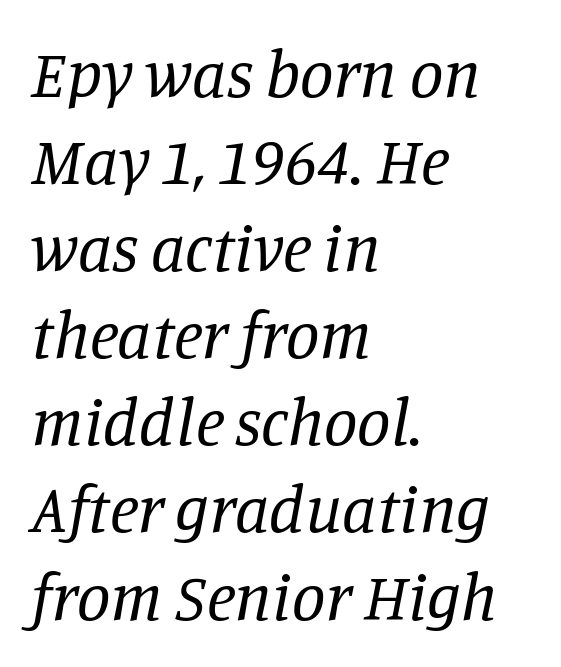
The typesetter chose a ragged-right arrangement here. The face used here is proportionally spaced, like ordinary book or web type. No word sits above an underline. A typesetter would call this zero additional tracking. The weight tops out at a normal text grade. Italic? Definitely — the glyphs are oblique.
